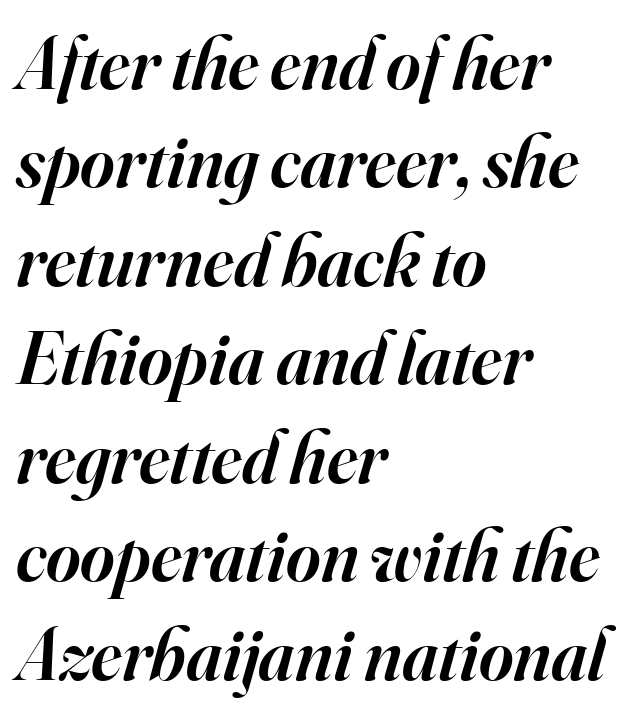
Looks like regular typesetting: each glyph gets only the width it needs. Does the lettering tilt? It does — this is italic. This rendering features lettering with no underline. Emphasis by weight is partial: semibold. These lines stack with their left ends in a neat column. Whoever set this chose a conventional vertical rhythm.
